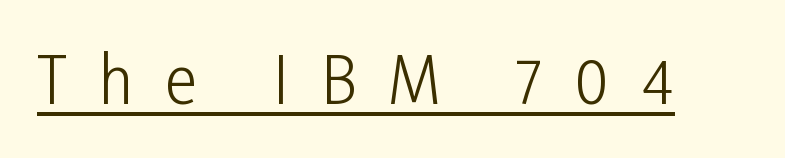
The image shows 63 px light, condensed sans-serif type, upright; set unusually wide letter spacing (+0.5 em), underlined; low stroke contrast and a medium x-height.
